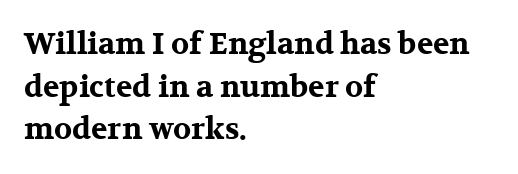
Q: Is the text bold? A: Yes.
Q: Is the text italic (slanted)? A: No, it is upright.
Q: Is the typeface a serif or a sans-serif typeface? A: Serif.
Q: Is the text underlined? A: No.
Q: How is the paragraph aligned? A: Left-aligned.
Q: Is the spacing between letters normal or unusually wide? A: Normal.
Q: Is the spacing between lines tight, normal or loose? A: Normal.
Q: Width (condensed, normal, or wide)? A: Wide.
Q: Stroke contrast? A: Medium.
Q: x-height? A: Medium.
Q: Monospaced? A: No.
